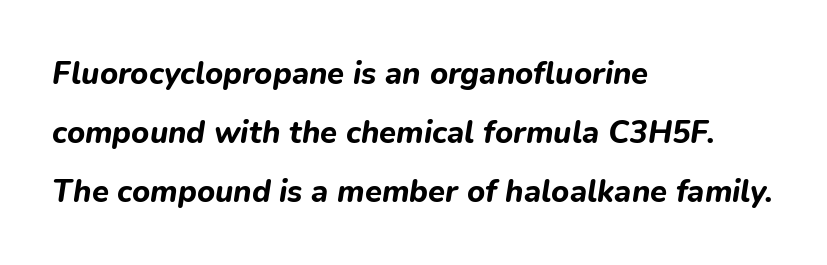
Stroke thickness is high; the sample reads as a true bold. Reading down the block, your eye returns to a fixed left position each line. The text carries the slant typical of an italic or oblique font. The face used here is rendered with its standard letterfit. The rendering uses natural spacing where letterforms have individual widths. Plain, unruled lines of type.
